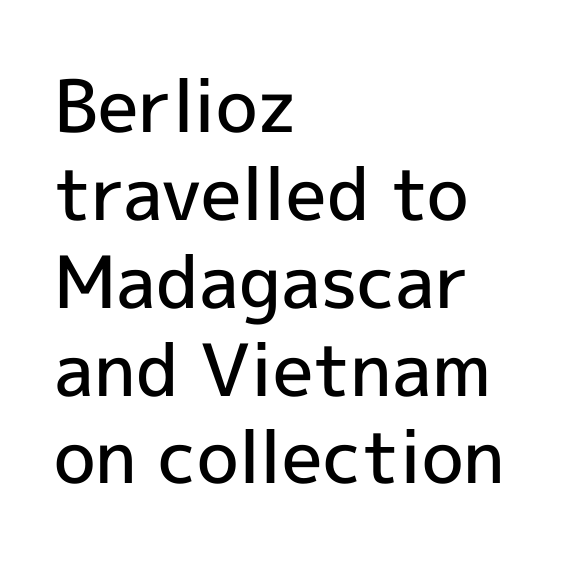
Q: Is the text bold? A: Semi-bold.
Q: Is the text italic (slanted)? A: No, it is upright.
Q: Is the typeface a serif or a sans-serif typeface? A: Sans-serif.
Q: Is the text underlined? A: No.
Q: How is the paragraph aligned? A: Left-aligned.
Q: Is the spacing between letters normal or unusually wide? A: Normal.
Q: Width (condensed, normal, or wide)? A: Normal.
Q: x-height? A: Medium.
Q: Monospaced? A: No.
